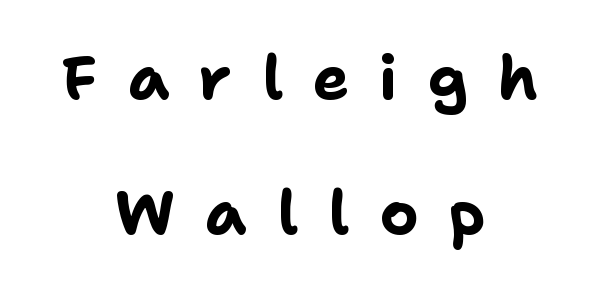
{"serif": "no", "italic": "no", "bold": "yes", "weight": "bold", "width": "normal", "stroke_contrast": "low", "x_height": "medium", "monospaced": "no", "underline": "no", "align": "center", "line_spacing": "loose", "line_spacing_ratio": 2.22, "letter_spacing": "wide", "letter_spacing_em": 0.49, "glyph_px": 61}
